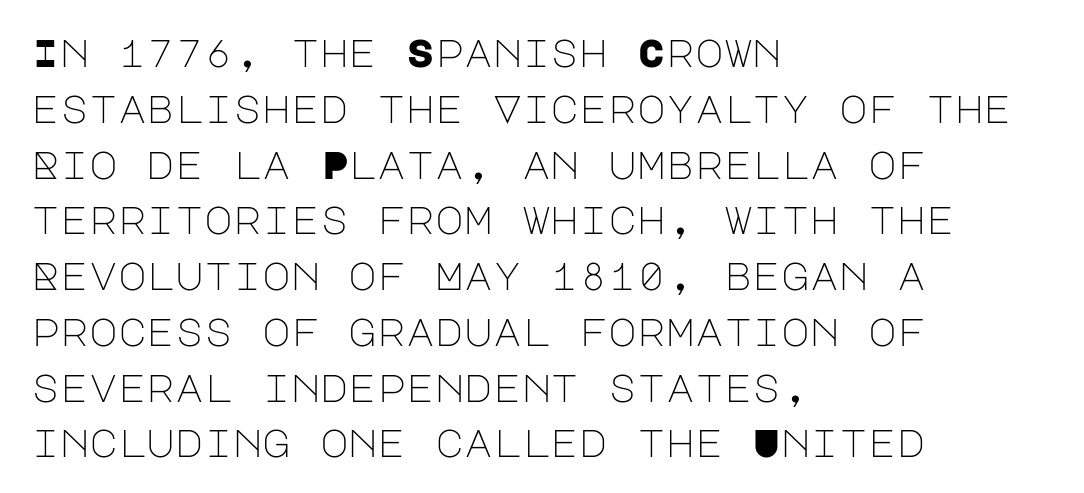
Summary of vertical rhythm: regular, with standard interline spacing. Font category for this specimen: sans-serif. Ascenders rise straight up at ninety degrees. In terms of letterspacing, this is plain default setting. The foot of each line stays bare and open.
